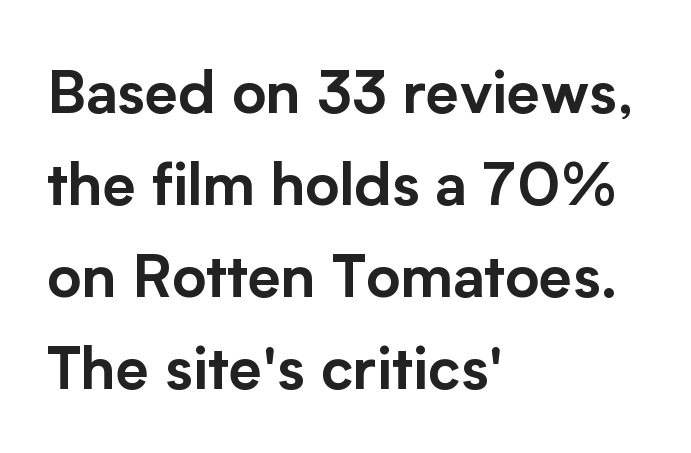
Q: Is the text italic (slanted)? A: No, it is upright.
Q: Is the typeface a serif or a sans-serif typeface? A: Sans-serif.
Q: Is the text underlined? A: No.
Q: How is the paragraph aligned? A: Left-aligned.
Q: Is the spacing between letters normal or unusually wide? A: Normal.
Q: Is the spacing between lines tight, normal or loose? A: Normal.
Q: Width (condensed, normal, or wide)? A: Normal.
Q: Stroke contrast? A: Low.
Q: x-height? A: Medium.
Q: Monospaced? A: No.
